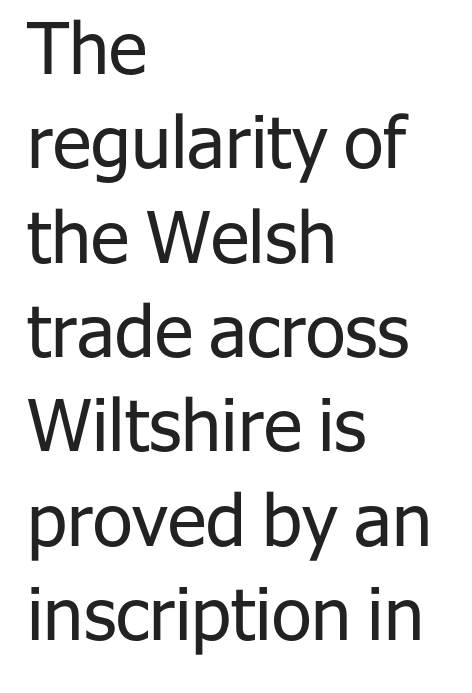
The image shows 72 px regular-weight sans-serif type, upright; set left-aligned, normal line spacing (1.31x), normal letter spacing, not underlined; low stroke contrast and a medium x-height.
